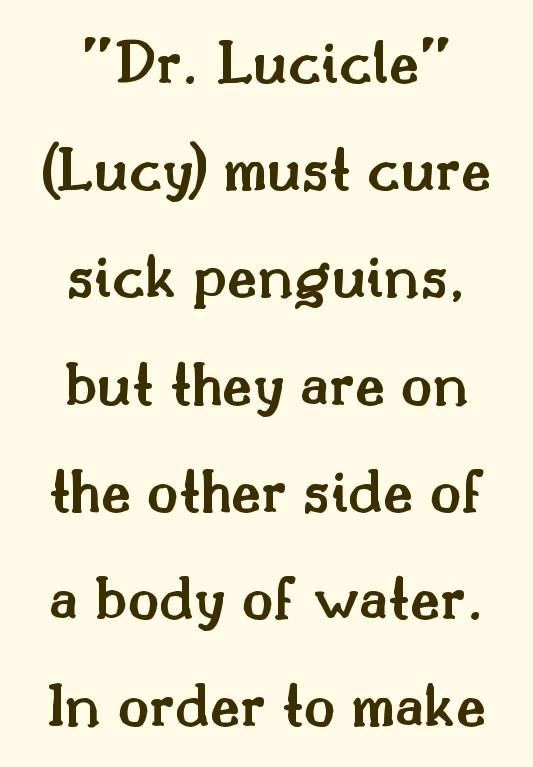
{"serif": "yes", "italic": "no", "bold": "semi", "weight": "semibold", "width": "normal", "stroke_contrast": "medium", "x_height": "small", "monospaced": "no", "underline": "no", "align": "center", "line_spacing": "normal", "line_spacing_ratio": 1.65, "letter_spacing": "normal", "letter_spacing_em": 0.0, "glyph_px": 65}
